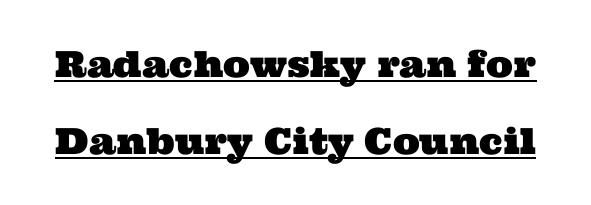
The characters display serif detailing at their extremities. Each line of the rendering has a horizontal stroke beneath the glyphs. Here the designer chose a conventional face with non-uniform glyph widths. This rendering leaves character spacing at its baseline value. This sample trades compactness for vertical openness between lines.
